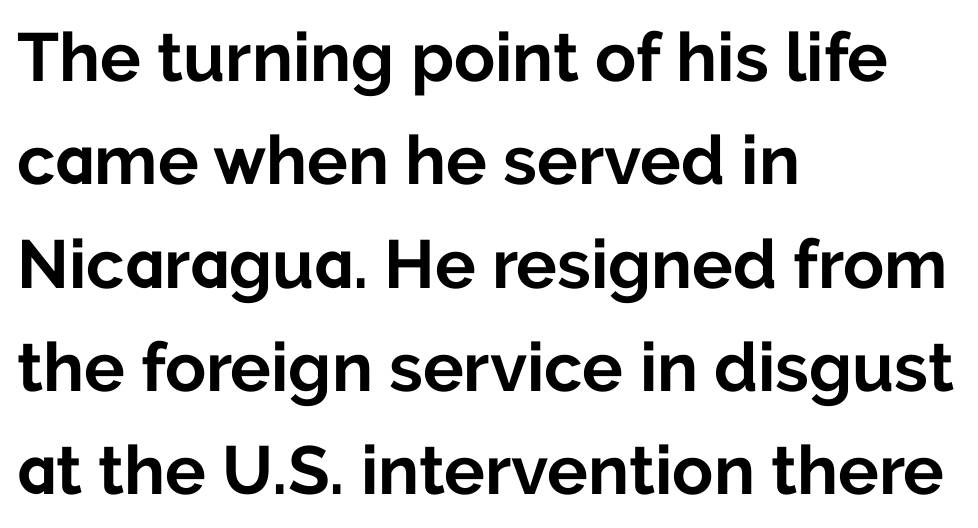
The image shows 68 px bold sans-serif type, upright; set left-aligned, normal line spacing (1.52x), normal letter spacing, not underlined; low stroke contrast and a medium x-height.
